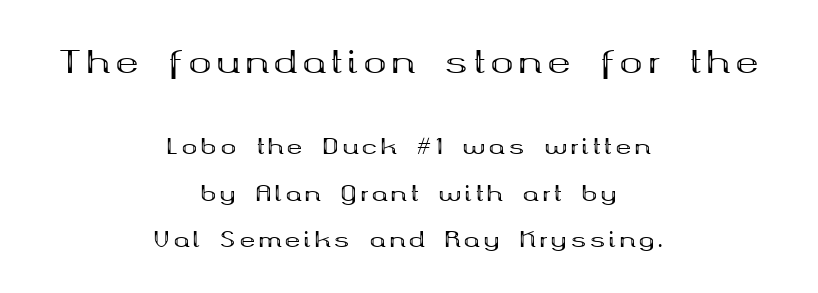
Rule under the text: the space is simply empty. I'd describe the lettering as bold — thick and assertive. Students, observe: this is what heavily led, spacious text looks like. The whitespace from short lines is split evenly between both sides. The initial chunk of copy outweighs the following chunk in type size. Character widths vary here, with narrow letters taking less room than wide ones.
